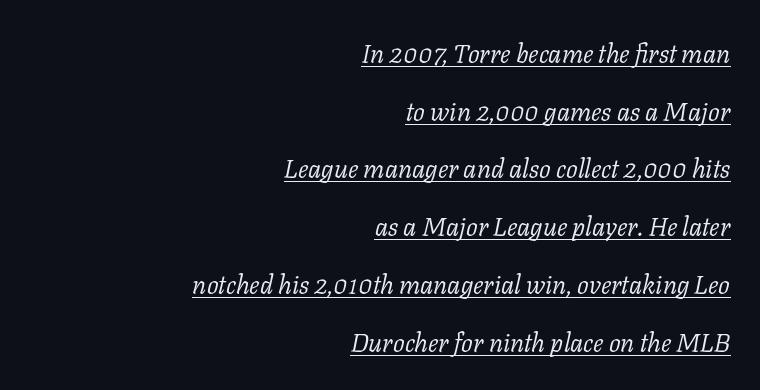
{"italic": "yes", "lean": "right", "slant_degrees": 11, "bold": "no", "underline": "yes", "align": "right", "line_spacing": "loose", "line_spacing_ratio": 2.22, "letter_spacing": "normal", "letter_spacing_em": 0.0, "glyph_px": 26}
